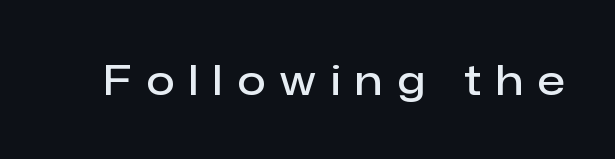
Q: Is the text bold? A: Semi-bold.
Q: Is the text italic (slanted)? A: No, it is upright.
Q: Is the typeface a serif or a sans-serif typeface? A: Sans-serif.
Q: Is the text underlined? A: No.
Q: Is the spacing between letters normal or unusually wide? A: Unusually wide.
Q: Width (condensed, normal, or wide)? A: Normal.
Q: Stroke contrast? A: Low.
Q: x-height? A: Medium.
Q: Monospaced? A: No.
